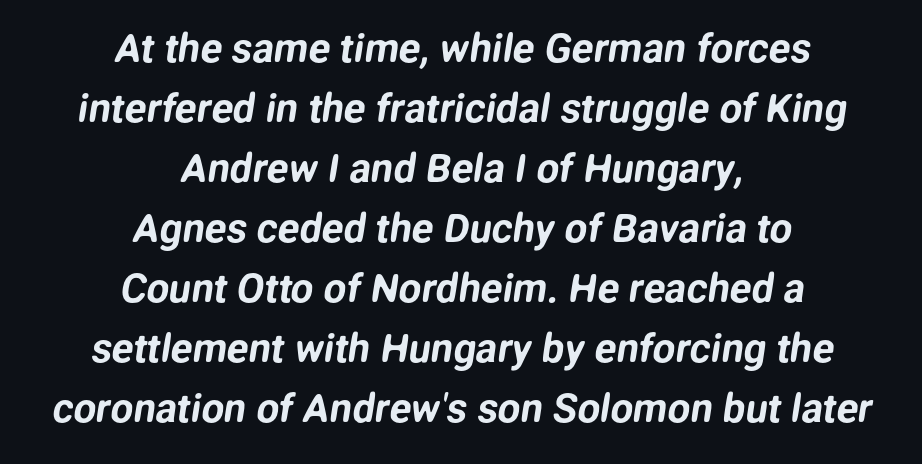
Students, observe: this is what conventionally led text looks like. The rendering shows plain stroke endings on the letterforms — a sans-serif design. The rendering uses natural spacing where letterforms have individual widths. This sample uses plain, unmodified letter spacing. The foot of each line stays bare and open. Where is the straight margin? There isn't one; the lines are centered.
